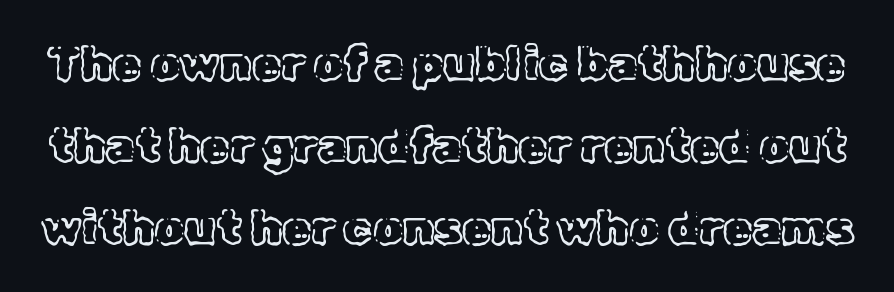
Q: Is the text italic (slanted)? A: No, it is upright.
Q: Is the text underlined? A: No.
Q: Is the spacing between letters normal or unusually wide? A: Normal.
Q: Width (condensed, normal, or wide)? A: Normal.
Q: x-height? A: Medium.
Q: Monospaced? A: No.
